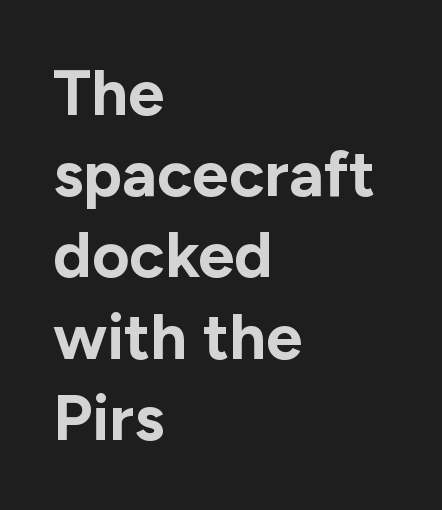
Line starts are locked; line ends wander. A typesetter would mark this as roman, not italic. Unlike a traditional serif, this face leaves its strokes unadorned. Character widths vary here, with narrow letters taking less room than wide ones.
